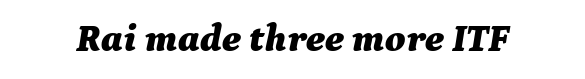
The image shows 39 px bold type, italic (leaning right); set normal letter spacing, not underlined; medium stroke contrast and a medium x-height.
